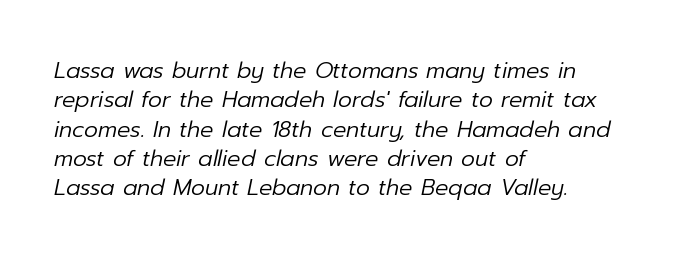
The image shows 22 px text type, italic (leaning right); set left-aligned, normal line spacing (1.33x), normal letter spacing, not underlined.
